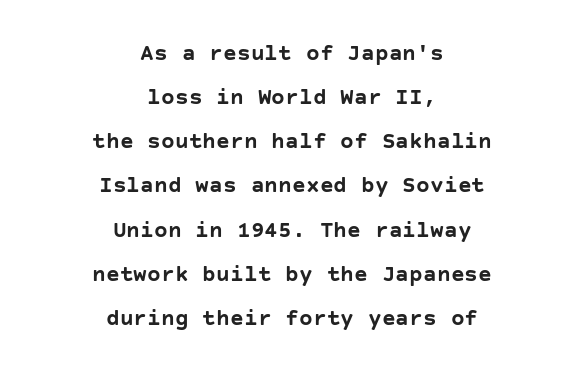
Q: Is the text bold? A: Yes.
Q: Is the text italic (slanted)? A: No, it is upright.
Q: Is the text underlined? A: No.
Q: How is the paragraph aligned? A: Centered.
Q: Is the spacing between letters normal or unusually wide? A: Normal.
Q: Is the spacing between lines tight, normal or loose? A: Loose.
